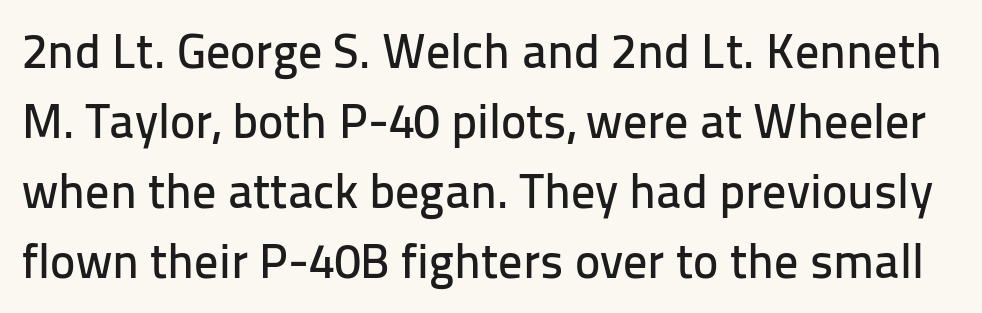
Spacing between characters is what you'd get straight out of the box. Note the varied advance widths — an 'i' is clearly narrower than an 'm'. No word sits above an underline. Evenly set lines give the paragraph a standard silhouette. A typesetter would label this face a sans. Upright lettering throughout.
